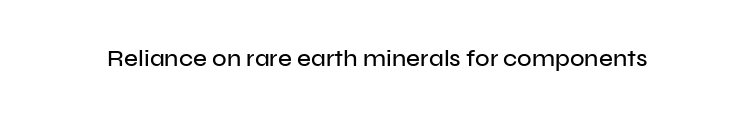
Observe the ordinary spacing: letters are neighbours, not strangers. Underline: absent. Rendered with straight, roman letterforms.
